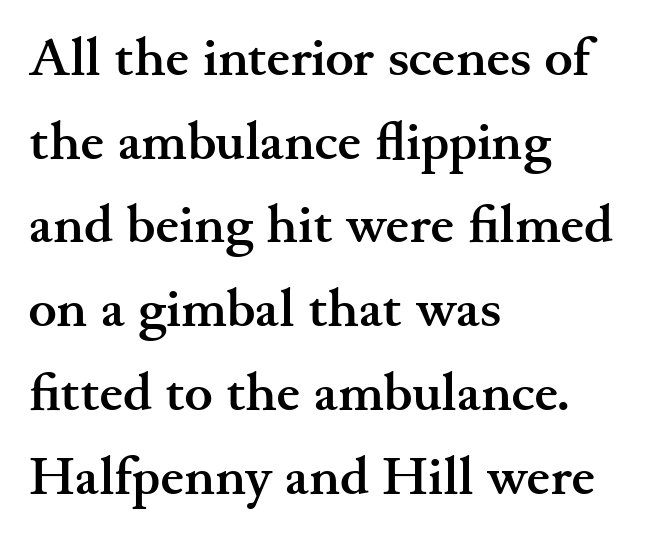
Q: Is the text bold? A: Yes.
Q: Is the text italic (slanted)? A: No, it is upright.
Q: Is the typeface a serif or a sans-serif typeface? A: Serif.
Q: Is the text underlined? A: No.
Q: How is the paragraph aligned? A: Left-aligned.
Q: Is the spacing between letters normal or unusually wide? A: Normal.
Q: Is the spacing between lines tight, normal or loose? A: Normal.
Q: Width (condensed, normal, or wide)? A: Wide.
Q: Stroke contrast? A: Medium.
Q: x-height? A: Small.
Q: Monospaced? A: No.
